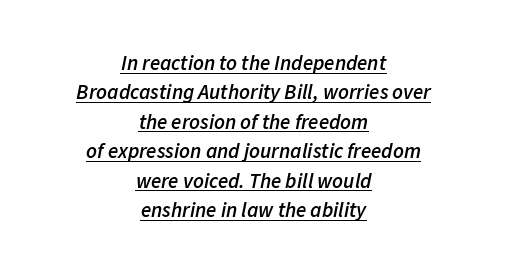
{"italic": "yes", "lean": "right", "slant_degrees": 11, "bold": "semi", "underline": "yes", "align": "center", "line_spacing": "normal", "line_spacing_ratio": 1.4, "letter_spacing": "normal", "letter_spacing_em": 0.0, "glyph_px": 21}
